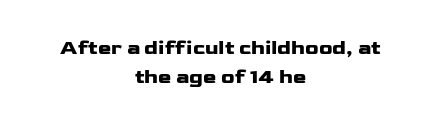
{"italic": "no", "bold": "yes", "underline": "no", "align": "center", "line_spacing": "normal", "line_spacing_ratio": 1.43, "letter_spacing": "normal", "letter_spacing_em": 0.0, "glyph_px": 20}
